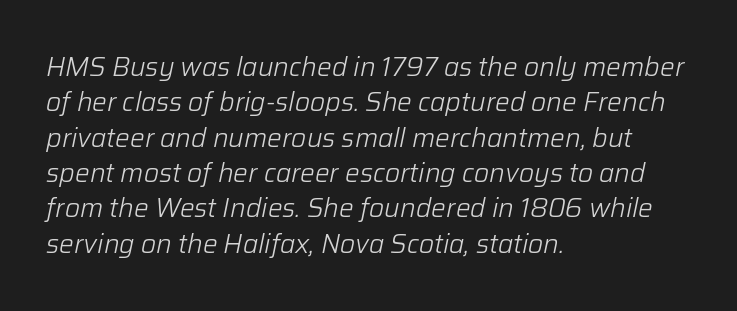
{"italic": "yes", "lean": "right", "slant_degrees": 12, "bold": "no", "underline": "no", "align": "left", "line_spacing": "normal", "line_spacing_ratio": 1.36, "letter_spacing": "normal", "letter_spacing_em": 0.0, "glyph_px": 26}
